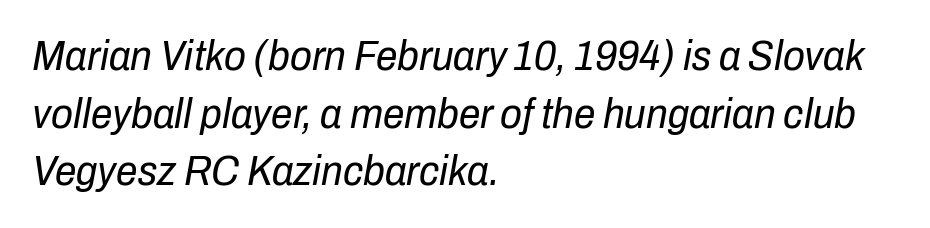
{"italic": "yes", "lean": "right", "slant_degrees": 10, "bold": "no", "weight": "regular", "width": "condensed", "stroke_contrast": "low", "x_height": "medium", "monospaced": "no", "underline": "no", "align": "left", "line_spacing": "normal", "line_spacing_ratio": 1.34, "letter_spacing": "normal", "letter_spacing_em": 0.0, "glyph_px": 43}
